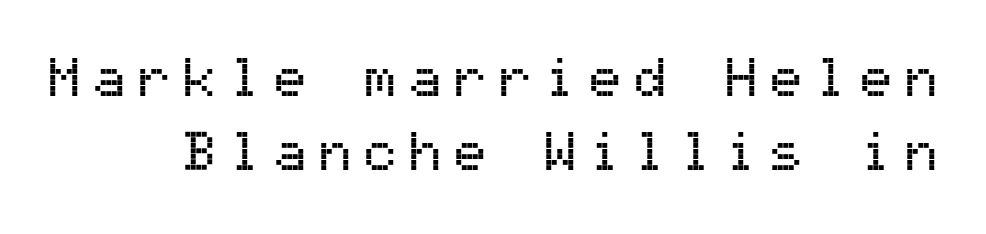
The image shows 55 px sans-serif type, upright, monospaced; set normal line spacing (1.35x), unusually wide letter spacing (+0.22 em), not underlined; medium stroke contrast and a medium x-height.
